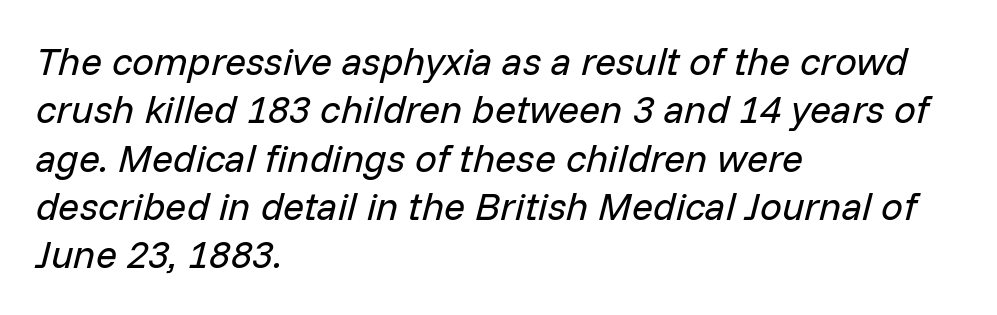
The image shows 39 px regular-weight type, italic (leaning right); set left-aligned, line spacing 1.24x, normal letter spacing, not underlined; low stroke contrast and a medium x-height.
